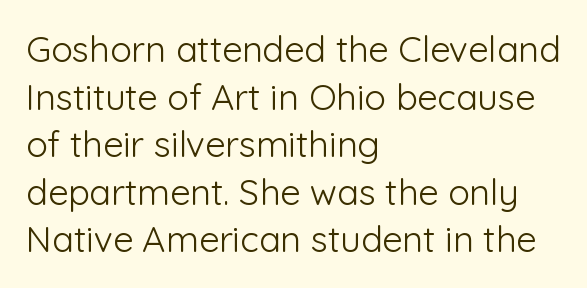
{"serif": "no", "italic": "no", "bold": "no", "weight": "light", "width": "normal", "stroke_contrast": "low", "x_height": "medium", "monospaced": "no", "underline": "no", "align": "left", "line_spacing": "normal", "line_spacing_ratio": 1.32, "letter_spacing": "normal", "letter_spacing_em": 0.0, "glyph_px": 36}
